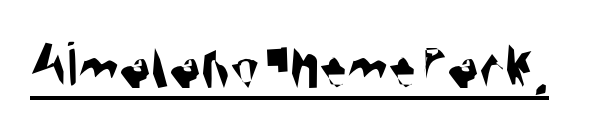
Q: Is the typeface a serif or a sans-serif typeface? A: Sans-serif.
Q: Is the text underlined? A: Yes.
Q: Is the spacing between letters normal or unusually wide? A: Normal.
Q: Width (condensed, normal, or wide)? A: Condensed.
Q: Stroke contrast? A: Medium.
Q: x-height? A: Large.
Q: Monospaced? A: No.
